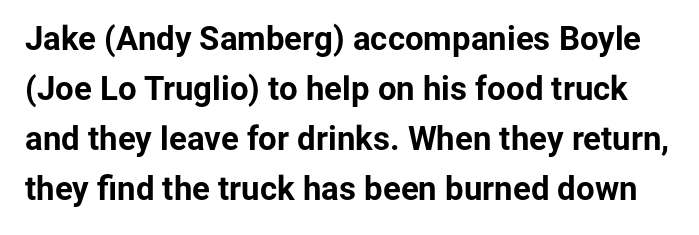
{"serif": "no", "italic": "no", "bold": "yes", "weight": "bold", "width": "normal", "stroke_contrast": "low", "x_height": "medium", "monospaced": "no", "underline": "no", "line_spacing": "normal", "line_spacing_ratio": 1.52, "letter_spacing": "normal", "letter_spacing_em": 0.0, "glyph_px": 33}
